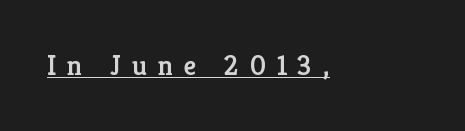
Students, note that the glyphs here are deliberately spaced far apart. These lines were composed using upright roman letters. Stroke terminals: seriffed. Somebody hit Ctrl+U on this one — the words are underlined. Is this a fixed-width face? No — the glyphs have proportional, varying widths.
